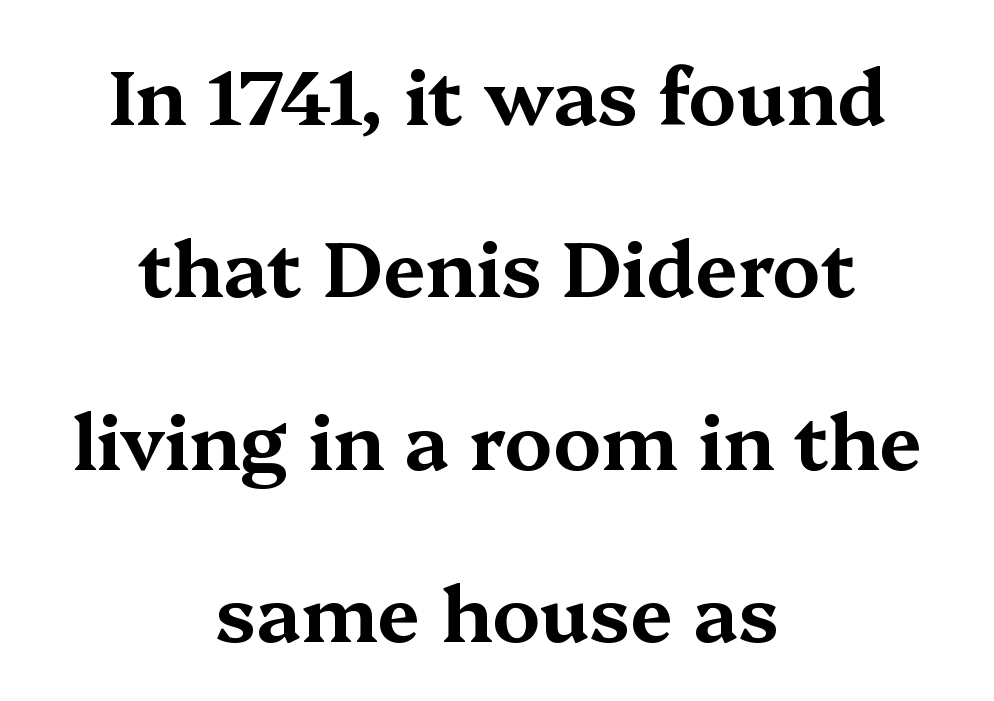
Q: Is the text italic (slanted)? A: No, it is upright.
Q: Is the typeface a serif or a sans-serif typeface? A: Serif.
Q: Is the text underlined? A: No.
Q: How is the paragraph aligned? A: Centered.
Q: Is the spacing between letters normal or unusually wide? A: Normal.
Q: Is the spacing between lines tight, normal or loose? A: Loose.
Q: Width (condensed, normal, or wide)? A: Wide.
Q: Stroke contrast? A: Medium.
Q: x-height? A: Medium.
Q: Monospaced? A: No.
